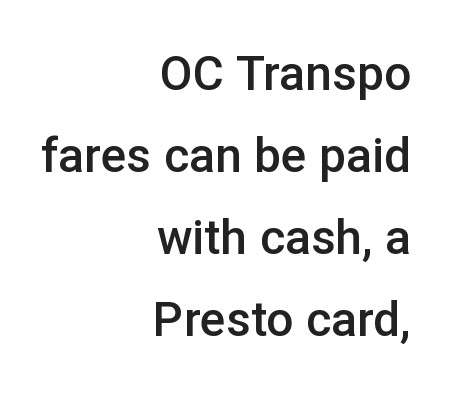
Q: Is the text bold? A: Semi-bold.
Q: Is the text italic (slanted)? A: No, it is upright.
Q: Is the typeface a serif or a sans-serif typeface? A: Sans-serif.
Q: Is the text underlined? A: No.
Q: How is the paragraph aligned? A: Right-aligned.
Q: Is the spacing between letters normal or unusually wide? A: Normal.
Q: Width (condensed, normal, or wide)? A: Normal.
Q: Stroke contrast? A: Low.
Q: x-height? A: Medium.
Q: Monospaced? A: No.
